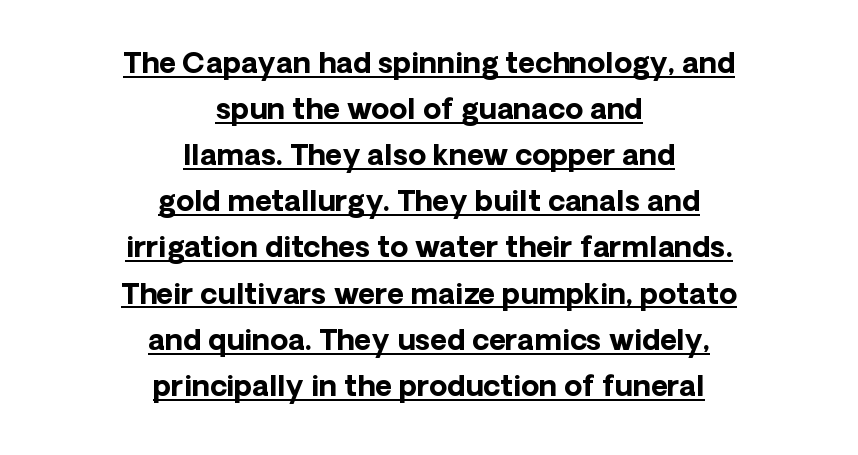
{"serif": "no", "italic": "no", "bold": "yes", "weight": "bold", "width": "normal", "stroke_contrast": "low", "x_height": "medium", "monospaced": "no", "underline": "yes", "align": "center", "line_spacing": "normal", "line_spacing_ratio": 1.59, "letter_spacing": "normal", "letter_spacing_em": 0.0, "glyph_px": 29}
